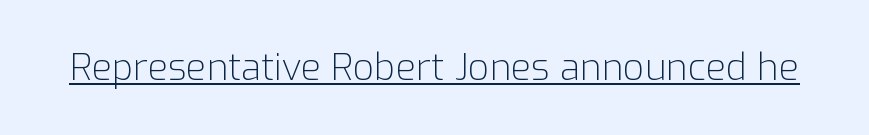
{"serif": "no", "italic": "no", "bold": "no", "weight": "light", "width": "normal", "stroke_contrast": "low", "x_height": "medium", "monospaced": "no", "underline": "yes", "letter_spacing": "normal", "letter_spacing_em": 0.0, "glyph_px": 37}
